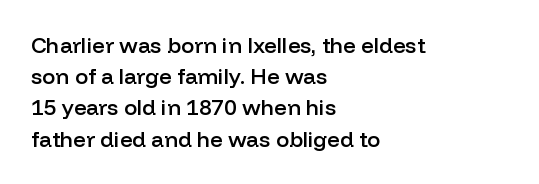
The image shows 22 px text type, upright; set left-aligned, normal line spacing (1.42x), normal letter spacing, not underlined.
